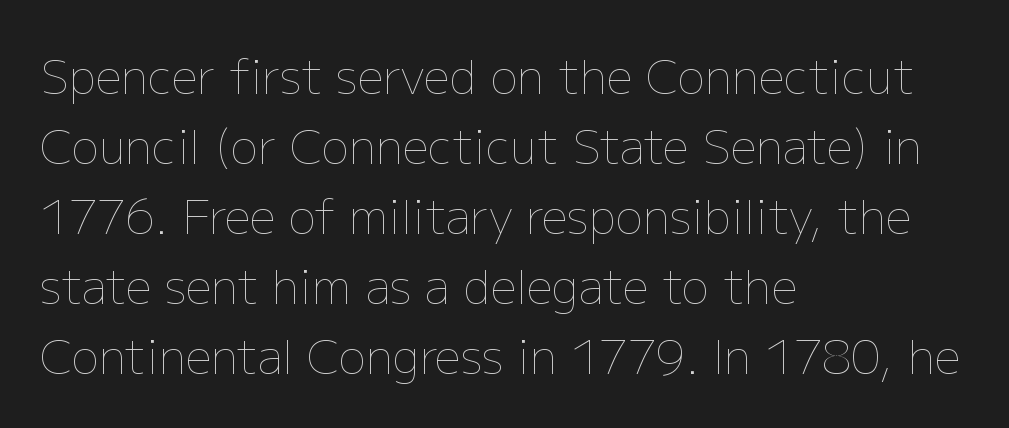
Q: Is the text bold? A: No.
Q: Is the text italic (slanted)? A: No, it is upright.
Q: Is the text underlined? A: No.
Q: How is the paragraph aligned? A: Left-aligned.
Q: Is the spacing between letters normal or unusually wide? A: Normal.
Q: Is the spacing between lines tight, normal or loose? A: Normal.
Q: Width (condensed, normal, or wide)? A: Normal.
Q: Stroke contrast? A: Low.
Q: x-height? A: Medium.
Q: Monospaced? A: No.
